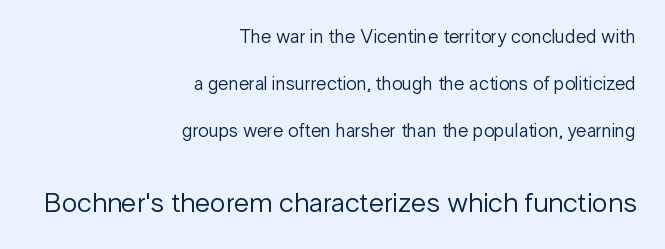
Quick note: not italic, upright. The string is rendered with underlining switched off. Unbolded letterforms with no extra heft. Serifs: no, the terminals of the letterforms are clean.
